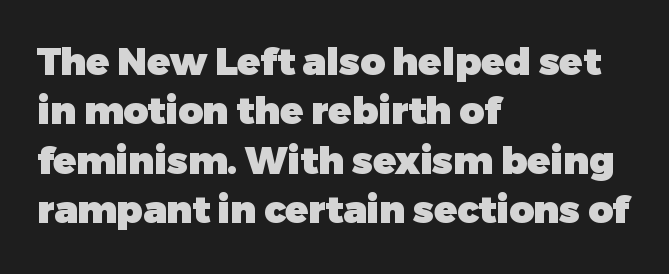
{"serif": "no", "italic": "no", "bold": "yes", "weight": "heavy", "width": "normal", "stroke_contrast": "low", "x_height": "medium", "monospaced": "no", "underline": "no", "align": "left", "line_spacing": "normal", "line_spacing_ratio": 1.3, "letter_spacing": "normal", "letter_spacing_em": 0.0, "glyph_px": 38}
